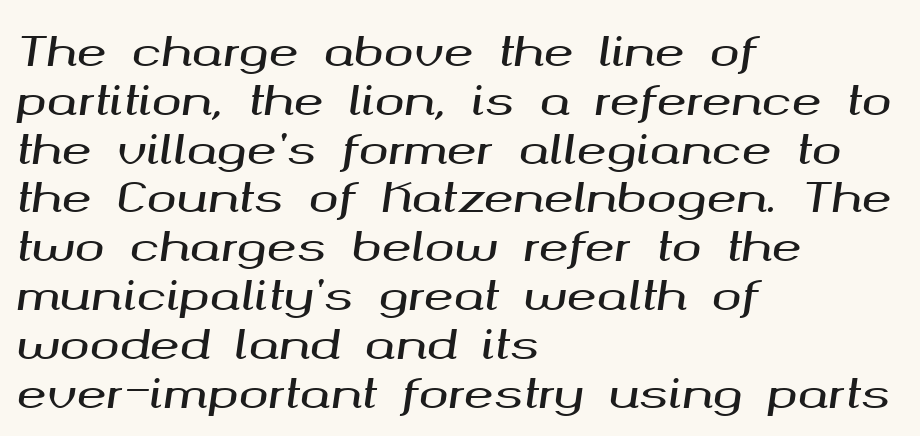
Q: Is the text italic (slanted)? A: Yes, it leans right by about 8 degrees.
Q: Is the text underlined? A: No.
Q: How is the paragraph aligned? A: Left-aligned.
Q: Is the spacing between letters normal or unusually wide? A: Normal.
Q: Width (condensed, normal, or wide)? A: Wide.
Q: Stroke contrast? A: Medium.
Q: x-height? A: Medium.
Q: Monospaced? A: No.
